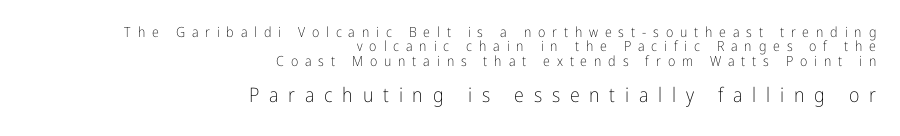
The image shows 20 px text type, upright; set right-aligned, tight line spacing (1.03x), unusually wide letter spacing (+0.49 em), not underlined; the second (bottom) block is 1.43x larger.
